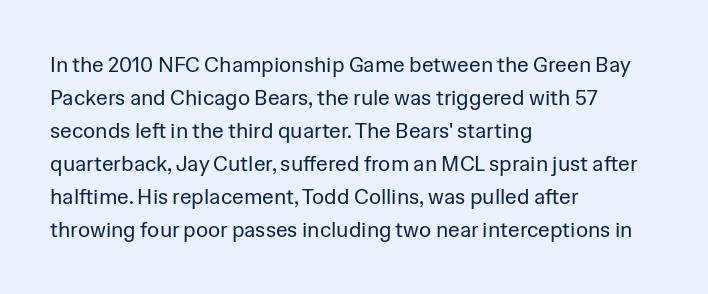
Q: Is the text bold? A: No.
Q: Is the text italic (slanted)? A: No, it is upright.
Q: Is the text underlined? A: No.
Q: How is the paragraph aligned? A: Left-aligned.
Q: Is the spacing between letters normal or unusually wide? A: Normal.
Q: Is the spacing between lines tight, normal or loose? A: Normal.
